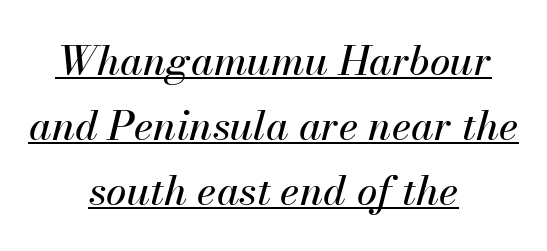
The image shows 41 px text type, italic (leaning right); set centered, normal line spacing (1.59x), normal letter spacing, underlined; medium stroke contrast and a small x-height.
